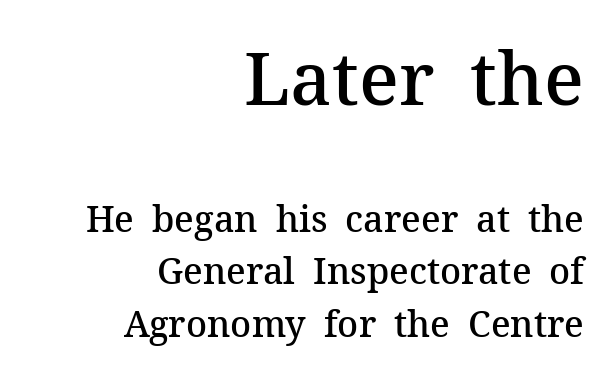
The image shows 73 px semibold serif type, upright; set right-aligned, normal line spacing (1.45x), normal letter spacing, not underlined; the first (top) block is 2.03x larger; medium stroke contrast and a medium x-height.
